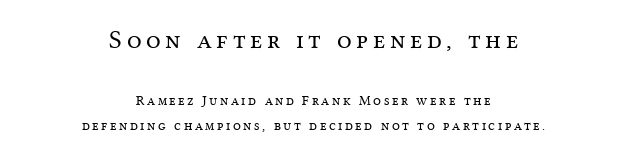
The more generous point size was reserved for the upper chunk. Bare-footed words on every line. Is there any slant? The stems are plumb. The lines in this sample share a center point and differ in where they start and stop. The face looks like a standard text weight, possibly lighter.
